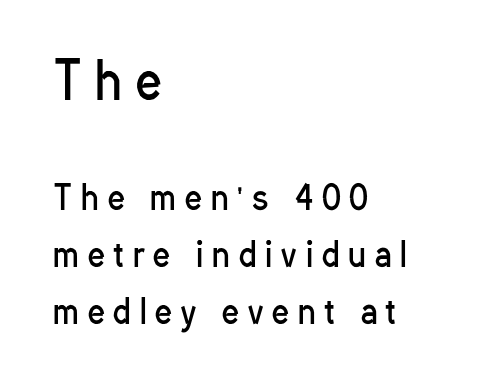
{"serif": "no", "italic": "no", "bold": "no", "weight": "regular", "width": "condensed", "stroke_contrast": "low", "x_height": "medium", "monospaced": "no", "underline": "no", "align": "left", "line_spacing_ratio": 1.72, "letter_spacing": "wide", "letter_spacing_em": 0.27, "larger_block": "first", "size_ratio": 1.52, "glyph_px": 50}
